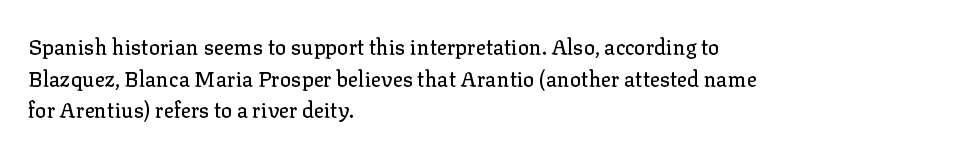
Has an underline been added? It has not. Do the letters lean? They stand straight. Notice how descenders clear the ascenders below comfortably — that's standard leading. The line texture is even and compact thanks to regular tracking.
